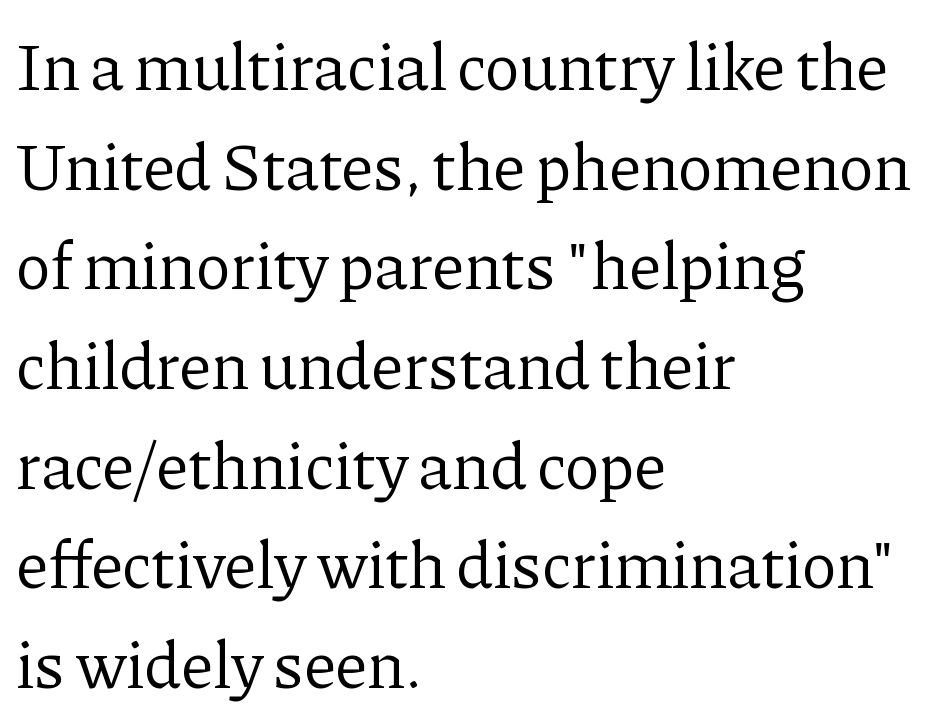
Q: Is the text bold? A: No.
Q: Is the text italic (slanted)? A: No, it is upright.
Q: Is the typeface a serif or a sans-serif typeface? A: Serif.
Q: Is the text underlined? A: No.
Q: How is the paragraph aligned? A: Left-aligned.
Q: Is the spacing between letters normal or unusually wide? A: Normal.
Q: Is the spacing between lines tight, normal or loose? A: Normal.
Q: Width (condensed, normal, or wide)? A: Normal.
Q: Stroke contrast? A: Low.
Q: x-height? A: Medium.
Q: Monospaced? A: No.
